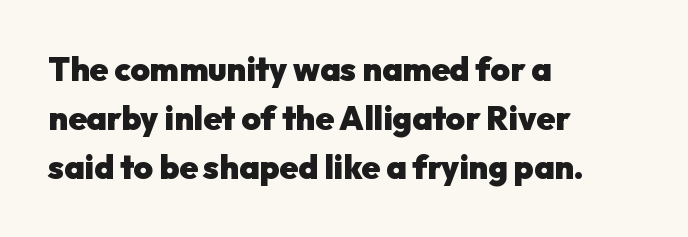
The image shows 33 px heavy sans-serif type, upright; set left-aligned, normal line spacing (1.49x), normal letter spacing, not underlined; low stroke contrast and a medium x-height.
